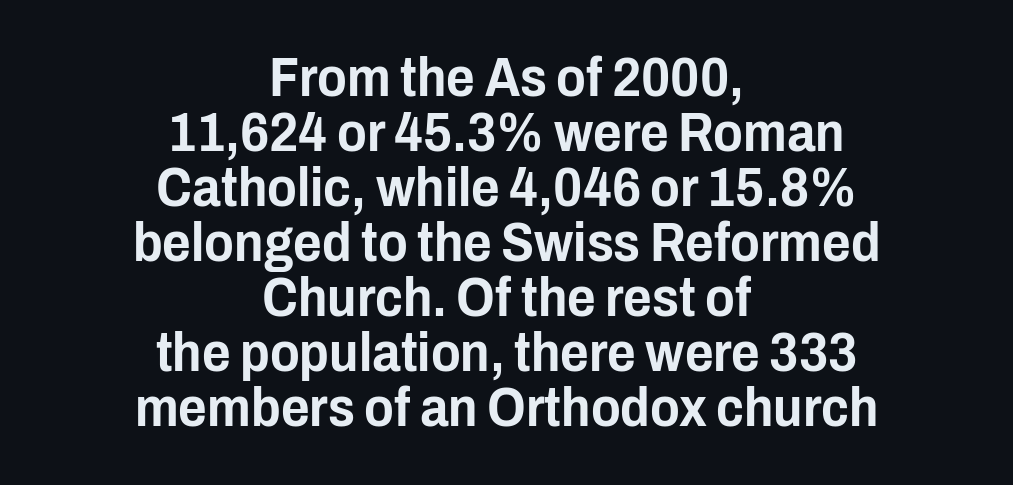
{"serif": "no", "italic": "no", "width": "condensed", "stroke_contrast": "low", "x_height": "medium", "monospaced": "no", "underline": "no", "align": "center", "line_spacing": "tight", "line_spacing_ratio": 1.0, "letter_spacing": "normal", "letter_spacing_em": 0.0, "glyph_px": 55}
